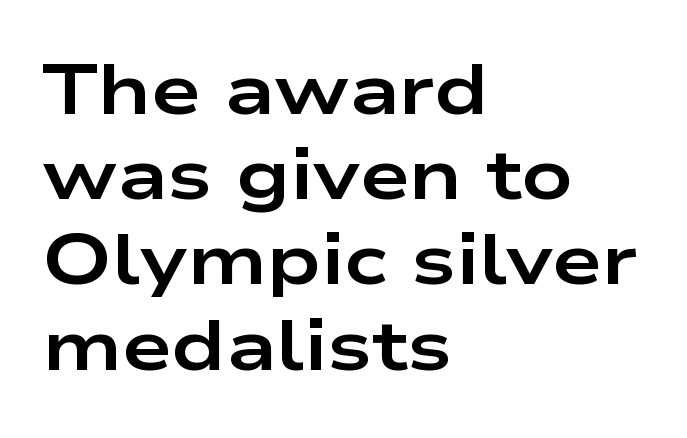
Q: Is the text bold? A: Yes.
Q: Is the text italic (slanted)? A: No, it is upright.
Q: Is the typeface a serif or a sans-serif typeface? A: Sans-serif.
Q: Is the text underlined? A: No.
Q: How is the paragraph aligned? A: Left-aligned.
Q: Is the spacing between letters normal or unusually wide? A: Normal.
Q: Width (condensed, normal, or wide)? A: Wide.
Q: Stroke contrast? A: Low.
Q: x-height? A: Medium.
Q: Monospaced? A: No.
